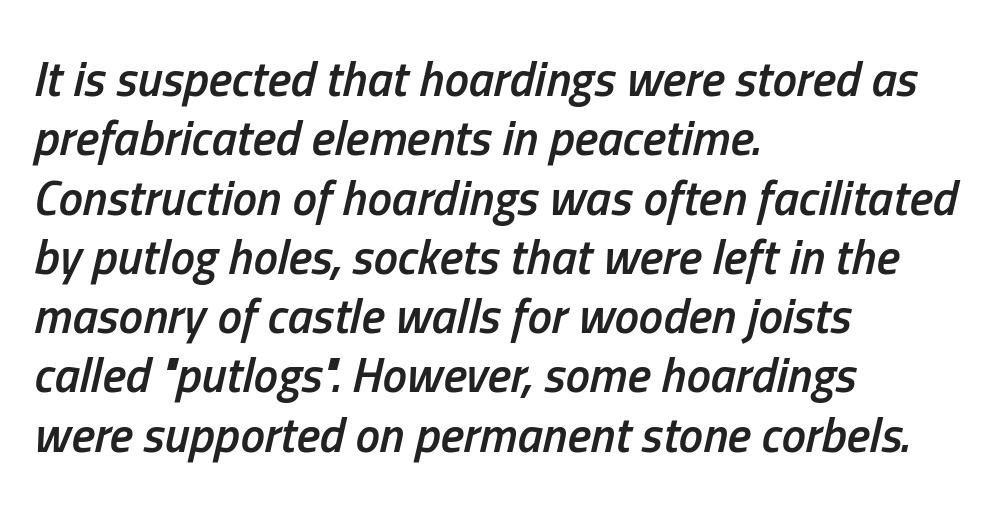
{"italic": "yes", "lean": "right", "slant_degrees": 13, "bold": "semi", "weight": "semibold", "width": "condensed", "stroke_contrast": "low", "x_height": "medium", "monospaced": "no", "underline": "no", "align": "left", "line_spacing_ratio": 1.21, "letter_spacing": "normal", "letter_spacing_em": 0.0, "glyph_px": 49}
